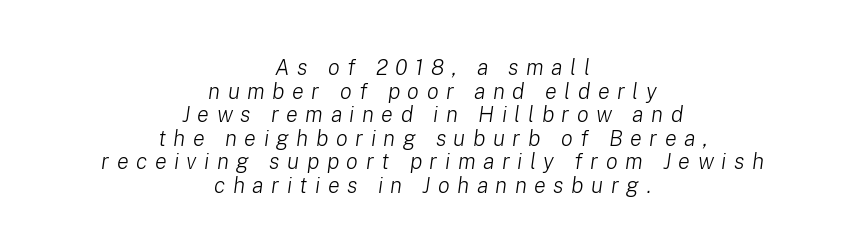
{"italic": "yes", "lean": "right", "slant_degrees": 8, "bold": "no", "underline": "no", "align": "center", "line_spacing": "tight", "line_spacing_ratio": 1.07, "letter_spacing": "wide", "letter_spacing_em": 0.34, "glyph_px": 22}
